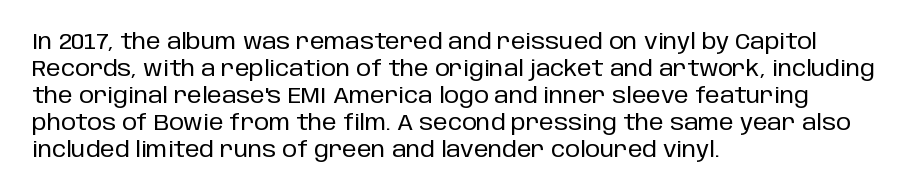
The letters stand straight up with perfectly vertical stems. Tracking here is standard; glyphs follow each other at the usual distance. Whoever set this chose a conventional vertical rhythm. The paragraph has a hard left edge and a soft right edge. Has an underline been added? It has not.
